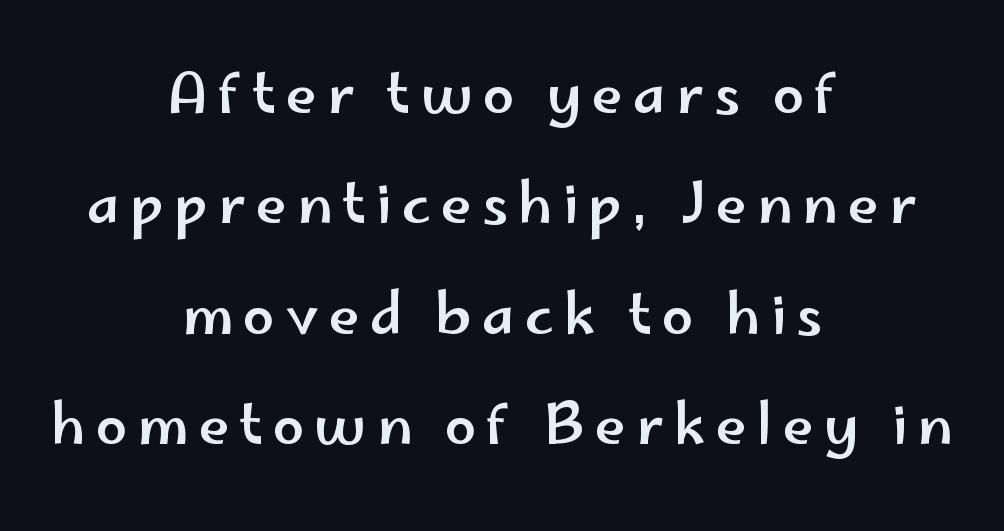
Q: Is the text italic (slanted)? A: No, it is upright.
Q: Is the typeface a serif or a sans-serif typeface? A: Sans-serif.
Q: Is the text underlined? A: No.
Q: How is the paragraph aligned? A: Centered.
Q: Is the spacing between lines tight, normal or loose? A: Loose.
Q: Width (condensed, normal, or wide)? A: Wide.
Q: Stroke contrast? A: Low.
Q: x-height? A: Small.
Q: Monospaced? A: No.
